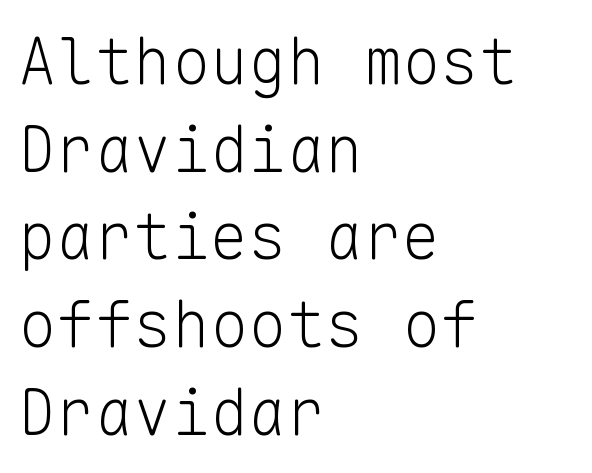
Q: Is the text bold? A: No.
Q: Is the text italic (slanted)? A: No, it is upright.
Q: Is the typeface a serif or a sans-serif typeface? A: Sans-serif.
Q: Is the text underlined? A: No.
Q: How is the paragraph aligned? A: Left-aligned.
Q: Is the spacing between letters normal or unusually wide? A: Normal.
Q: Is the spacing between lines tight, normal or loose? A: Normal.
Q: Width (condensed, normal, or wide)? A: Normal.
Q: Stroke contrast? A: Low.
Q: x-height? A: Medium.
Q: Monospaced? A: Yes.
